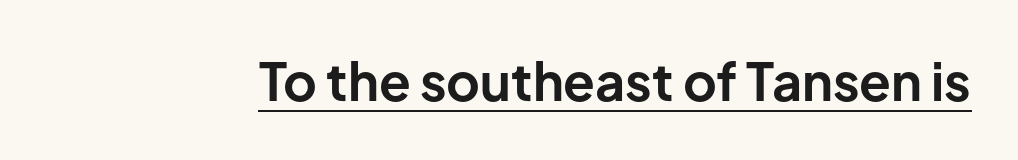
Q: Is the text bold? A: Yes.
Q: Is the text italic (slanted)? A: No, it is upright.
Q: Is the typeface a serif or a sans-serif typeface? A: Sans-serif.
Q: Is the text underlined? A: Yes.
Q: Is the spacing between letters normal or unusually wide? A: Normal.
Q: Width (condensed, normal, or wide)? A: Normal.
Q: Stroke contrast? A: Low.
Q: x-height? A: Medium.
Q: Monospaced? A: No.
